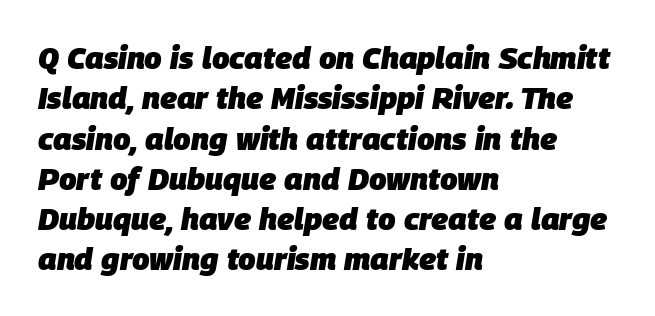
{"italic": "yes", "lean": "right", "slant_degrees": 9, "bold": "yes", "weight": "heavy", "width": "normal", "stroke_contrast": "low", "x_height": "large", "monospaced": "no", "underline": "no", "align": "left", "line_spacing": "normal", "line_spacing_ratio": 1.3, "letter_spacing": "normal", "letter_spacing_em": 0.0, "glyph_px": 31}
